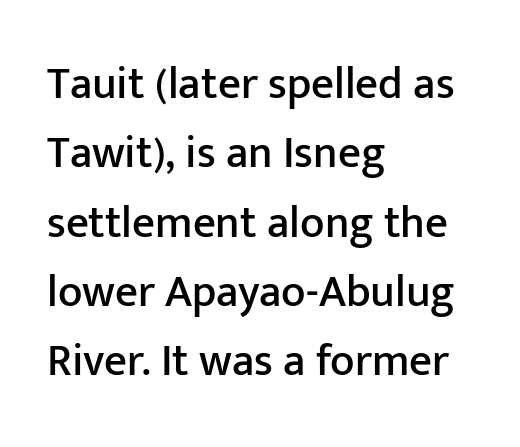
{"serif": "no", "italic": "no", "width": "normal", "stroke_contrast": "low", "x_height": "medium", "monospaced": "no", "underline": "no", "align": "left", "line_spacing": "normal", "line_spacing_ratio": 1.54, "letter_spacing": "normal", "letter_spacing_em": 0.0, "glyph_px": 45}
